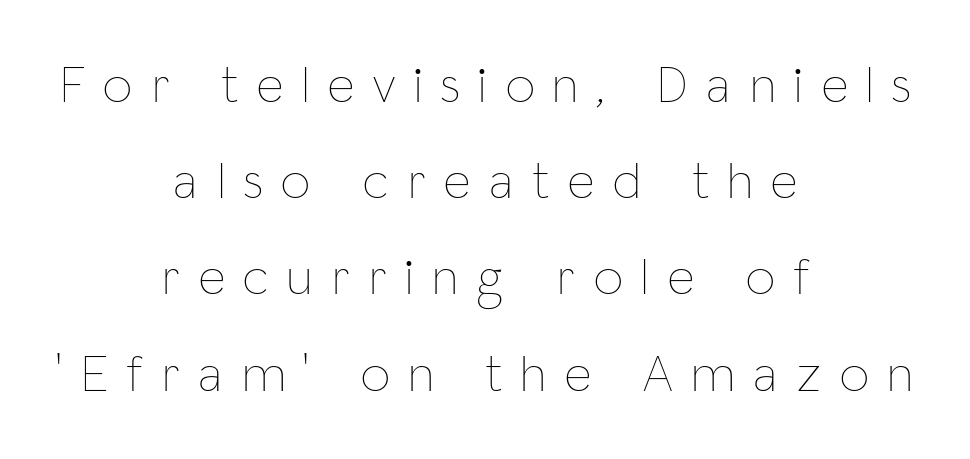
The image shows 52 px thin, condensed type, upright; set centered, line spacing 1.85x, unusually wide letter spacing (+0.37 em), not underlined; low stroke contrast and a medium x-height.
